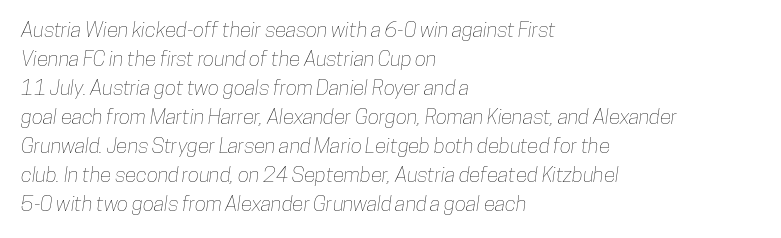
Q: Is the text underlined? A: No.
Q: How is the paragraph aligned? A: Left-aligned.
Q: Is the spacing between letters normal or unusually wide? A: Normal.
Q: Is the spacing between lines tight, normal or loose? A: Normal.
